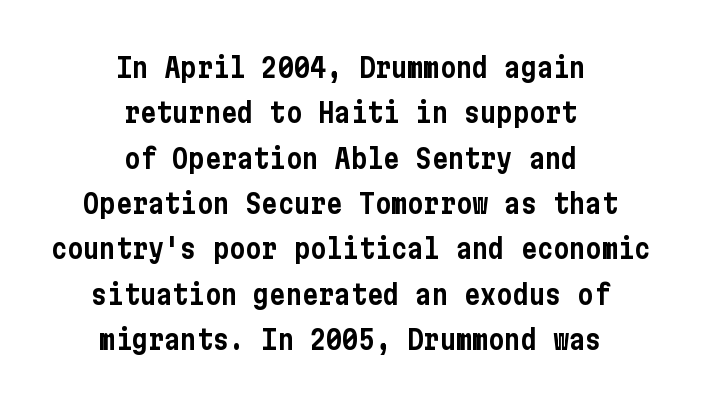
The image shows 27 px text type, upright; set centered, normal line spacing (1.68x), normal letter spacing, not underlined.
